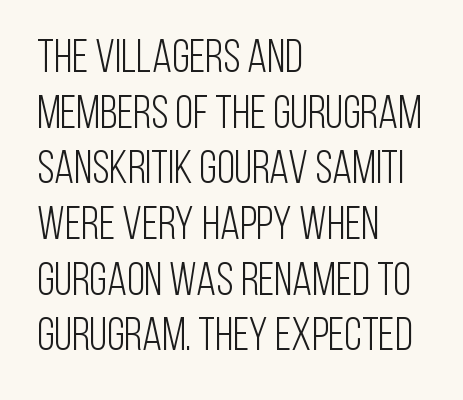
Spacing verdict: proportional, widths tailored to each character. The passage shown has conventional tracking throughout. The passage is arranged the way most books set body copy — flush left. These lines were composed using upright roman letters. Quick note: underline off.
